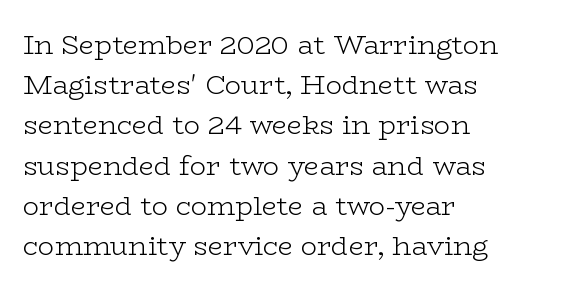
{"italic": "no", "bold": "no", "underline": "no", "align": "left", "line_spacing": "normal", "line_spacing_ratio": 1.49, "letter_spacing": "normal", "letter_spacing_em": 0.0, "glyph_px": 27}
